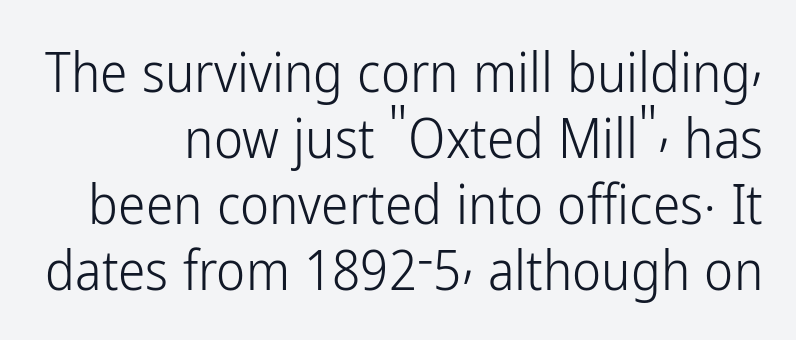
The rendering keeps characters at their native spacing. Unlike a traditional serif, this face leaves its strokes unadorned. The face used here is proportionally spaced, like ordinary book or web type. Every character sits straight up, as roman type does. Glance below the letters and you will spot only blank space.
